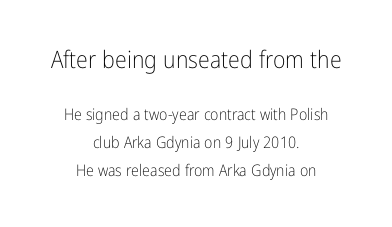
Q: Is the text bold? A: No.
Q: Is the text italic (slanted)? A: No, it is upright.
Q: Is the text underlined? A: No.
Q: How is the paragraph aligned? A: Centered.
Q: Is the spacing between letters normal or unusually wide? A: Normal.
Q: Which block of text is set in a larger size, the first (top) or the second (bottom)? A: The first (top) one.
